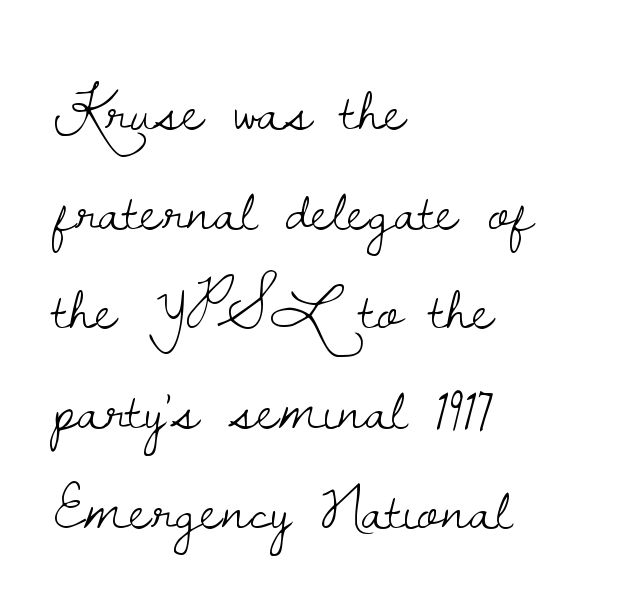
{"serif": "yes", "bold": "no", "weight": "light", "width": "normal", "stroke_contrast": "low", "x_height": "small", "monospaced": "no", "underline": "no", "align": "left", "line_spacing": "normal", "line_spacing_ratio": 1.51, "letter_spacing": "normal", "letter_spacing_em": 0.0, "glyph_px": 66}
